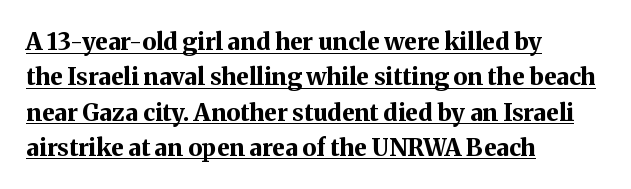
The image shows 24 px bold type, upright; set left-aligned, normal line spacing (1.47x), normal letter spacing, underlined.
